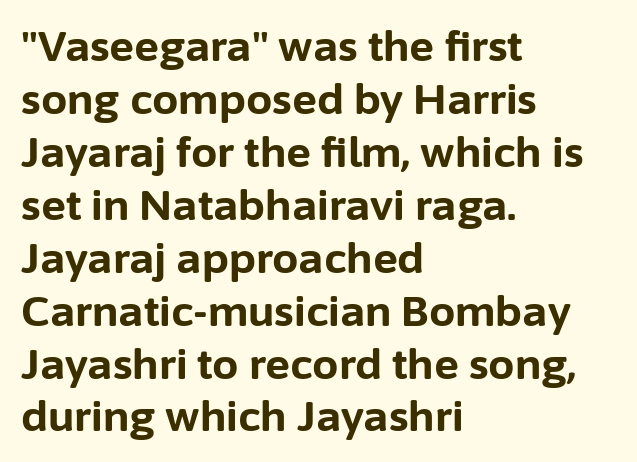
{"serif": "no", "italic": "no", "bold": "yes", "weight": "bold", "width": "normal", "stroke_contrast": "low", "x_height": "medium", "monospaced": "no", "underline": "no", "align": "left", "line_spacing": "normal", "line_spacing_ratio": 1.26, "letter_spacing": "normal", "letter_spacing_em": 0.0, "glyph_px": 42}
